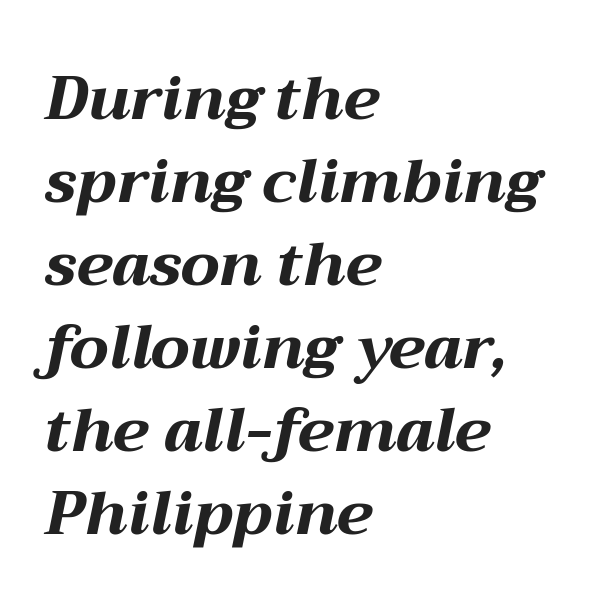
Q: Is the text bold? A: Yes.
Q: Is the text italic (slanted)? A: Yes, it leans right by about 12 degrees.
Q: Is the text underlined? A: No.
Q: How is the paragraph aligned? A: Left-aligned.
Q: Is the spacing between letters normal or unusually wide? A: Normal.
Q: Is the spacing between lines tight, normal or loose? A: Normal.
Q: Width (condensed, normal, or wide)? A: Wide.
Q: Stroke contrast? A: Medium.
Q: x-height? A: Medium.
Q: Monospaced? A: No.
